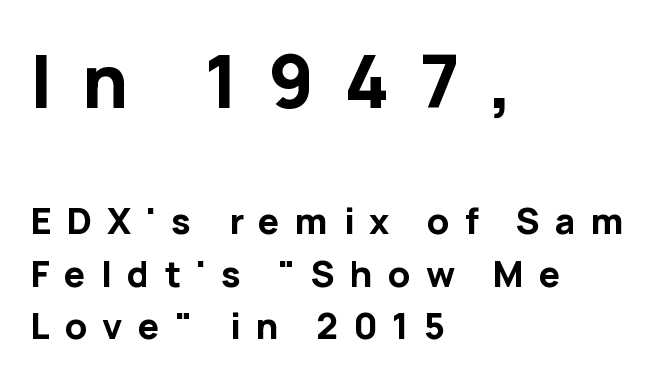
A typesetter would call this heavily tracked-out type. Size contrast runs from large at the top to small at the bottom. The passage shown stacks its lines at a standard gap. Nope, not italic — everything's standing straight.
